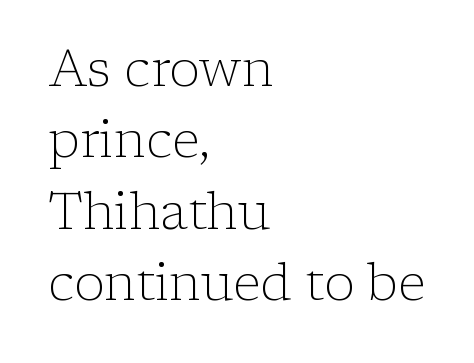
A typesetter would label this face a serif. In CSS terms this would be text-align: left. Each row of text sits above clean, open space. Ink coverage per letter is moderate at most. The passage shown is typed in a proportional face where columns would drift. These lines sit exactly where default settings would place them.
